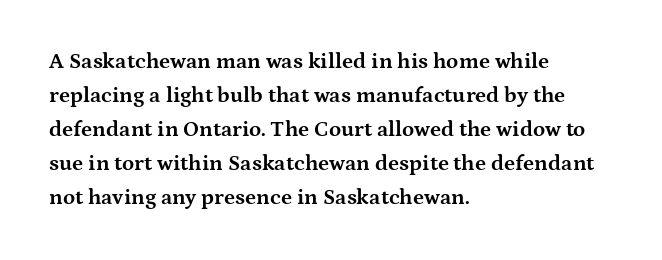
Underline: absent. Default kerning and tracking; the words read as compact shapes. Successive baselines arrive at the customary interval. You can tell it's not italic because the verticals are truly vertical. One-word summary of the alignment: left. These lines carry a lot of weight — the face is fully bold.
